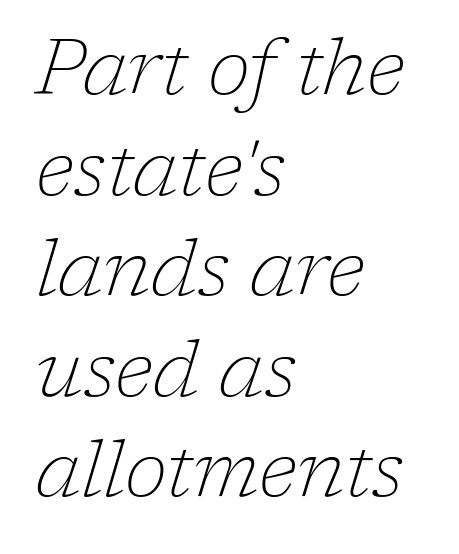
{"serif": "yes", "italic": "yes", "lean": "right", "slant_degrees": 17, "bold": "no", "weight": "thin", "width": "normal", "stroke_contrast": "low", "x_height": "medium", "monospaced": "no", "underline": "no", "align": "left", "line_spacing": "normal", "line_spacing_ratio": 1.29, "letter_spacing": "normal", "letter_spacing_em": 0.0, "glyph_px": 78}
